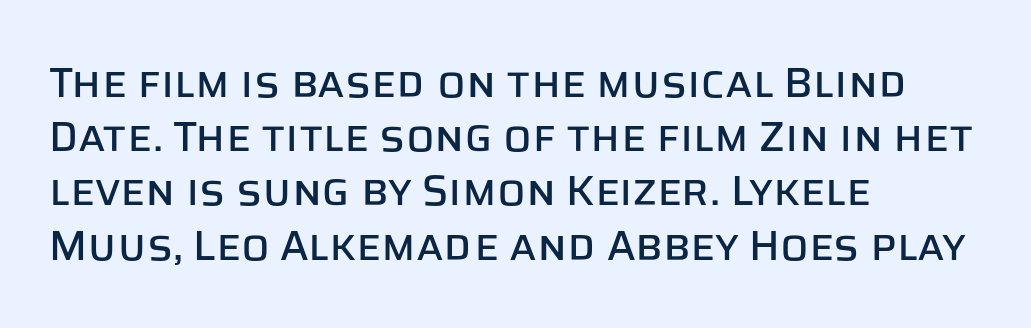
{"serif": "no", "italic": "no", "width": "normal", "stroke_contrast": "low", "x_height": "large", "monospaced": "no", "underline": "no", "align": "left", "line_spacing": "normal", "line_spacing_ratio": 1.29, "letter_spacing": "normal", "letter_spacing_em": 0.0, "glyph_px": 42}
